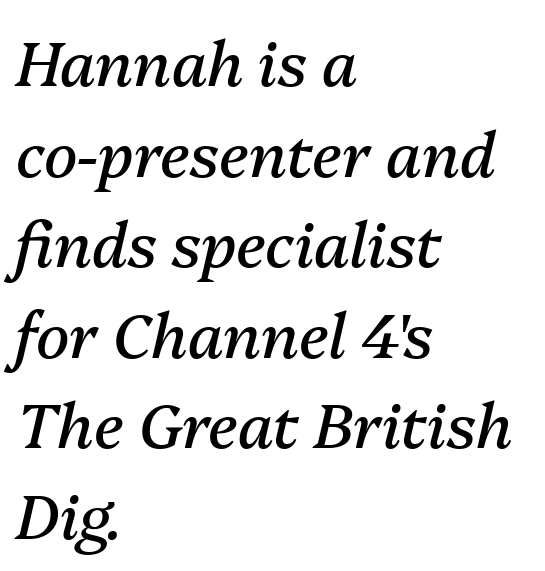
The image shows 62 px regular-weight type, italic (leaning right); set left-aligned, normal line spacing (1.46x), normal letter spacing, not underlined; medium stroke contrast and a medium x-height.
